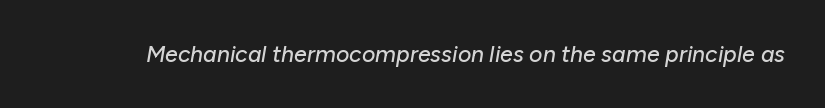
{"italic": "yes", "lean": "right", "slant_degrees": 10, "underline": "no", "letter_spacing": "normal", "letter_spacing_em": 0.0, "glyph_px": 23}
